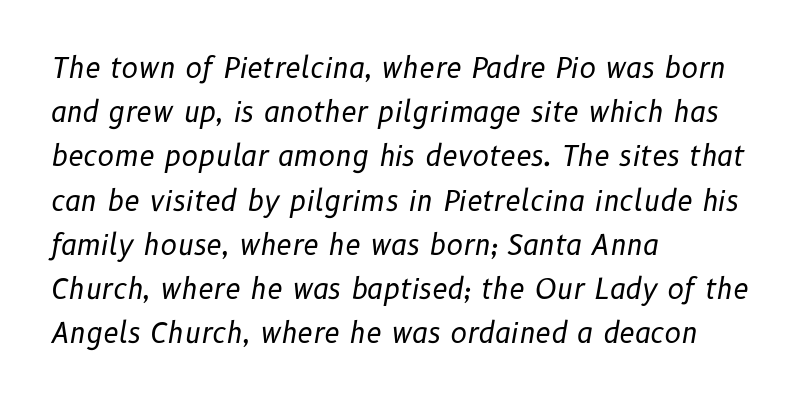
{"italic": "yes", "lean": "right", "slant_degrees": 10, "bold": "no", "weight": "regular", "width": "normal", "stroke_contrast": "low", "x_height": "medium", "monospaced": "no", "underline": "no", "align": "left", "line_spacing": "normal", "line_spacing_ratio": 1.58, "letter_spacing": "normal", "letter_spacing_em": 0.0, "glyph_px": 28}
